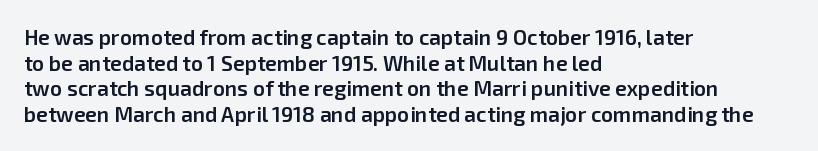
Nobody drew a line under any word here. The letters stand straight up with perfectly vertical stems. Emphasis by weight is partial: semibold. Nobody touched the tracking dial on this one. Compared with a centered layout, this one pins lines to the left instead.
